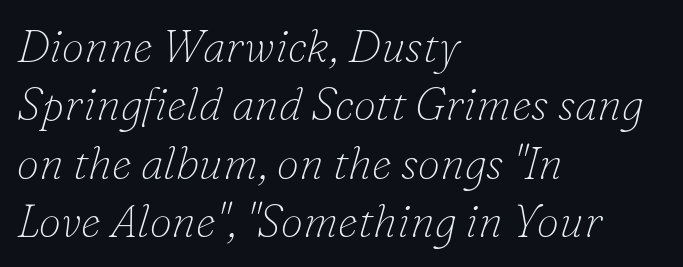
Is the type slanted? Yes — the strokes lean at a clear angle. Unbolded letterforms with no extra heft. Regular leading. The string is rendered with underlining switched off. Spacing verdict: proportional, widths tailored to each character.
